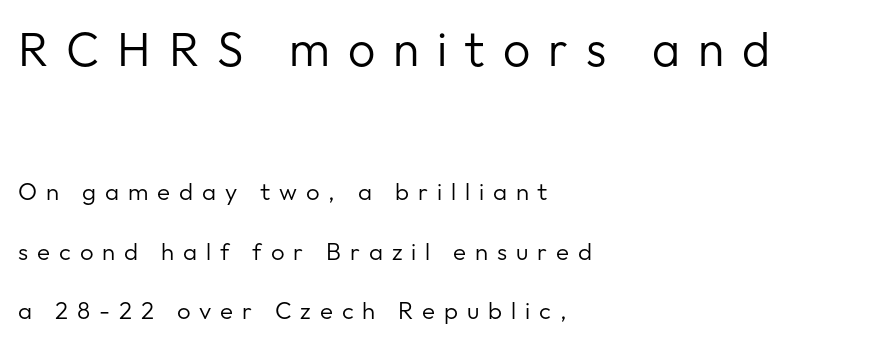
{"serif": "no", "italic": "no", "bold": "no", "weight": "regular", "width": "normal", "stroke_contrast": "low", "x_height": "medium", "monospaced": "no", "underline": "no", "align": "left", "line_spacing": "loose", "line_spacing_ratio": 2.49, "letter_spacing": "wide", "letter_spacing_em": 0.37, "larger_block": "first", "size_ratio": 2.0, "glyph_px": 48}
